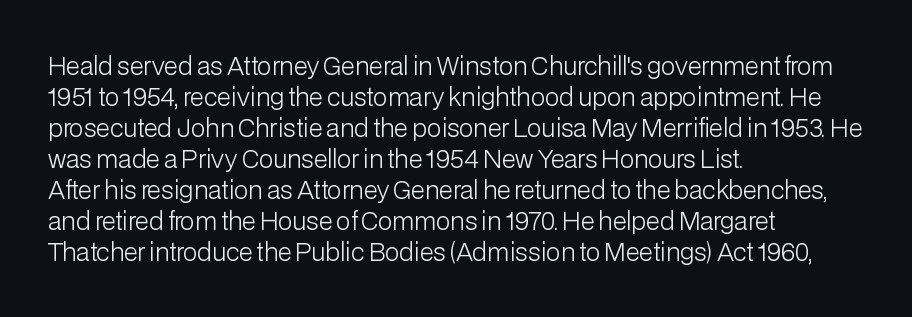
These lines keep a tight, regular rhythm from letter to letter. Notice how descenders clear the ascenders below comfortably — that's standard leading. These lines were composed using upright roman letters. One-word summary of the alignment: left. Nobody drew a line under any word here. The typesetting does not lean heavy: it is not bold.
